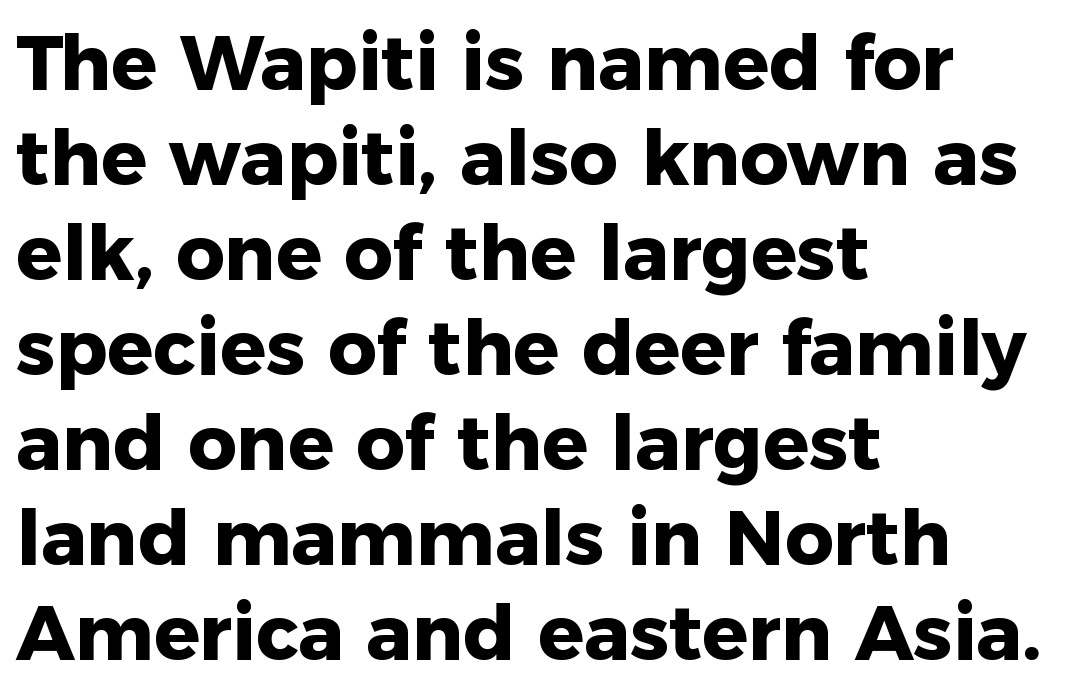
The image shows 76 px heavy sans-serif type, upright; set left-aligned, normal line spacing (1.25x), normal letter spacing, not underlined; low stroke contrast and a medium x-height.
